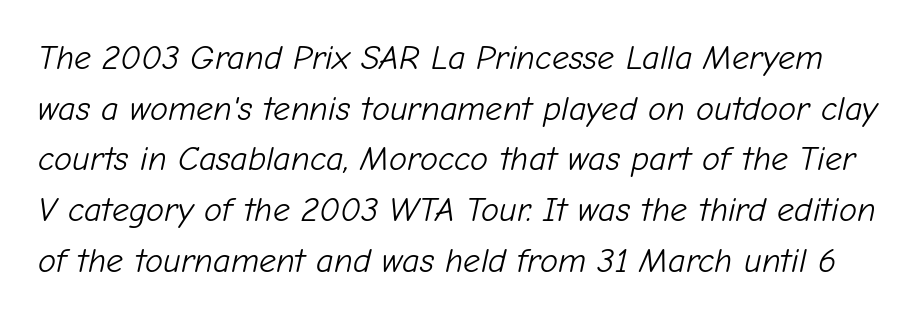
The image shows 34 px light type, italic (leaning right); set normal line spacing (1.49x), normal letter spacing, not underlined; low stroke contrast and a medium x-height.
